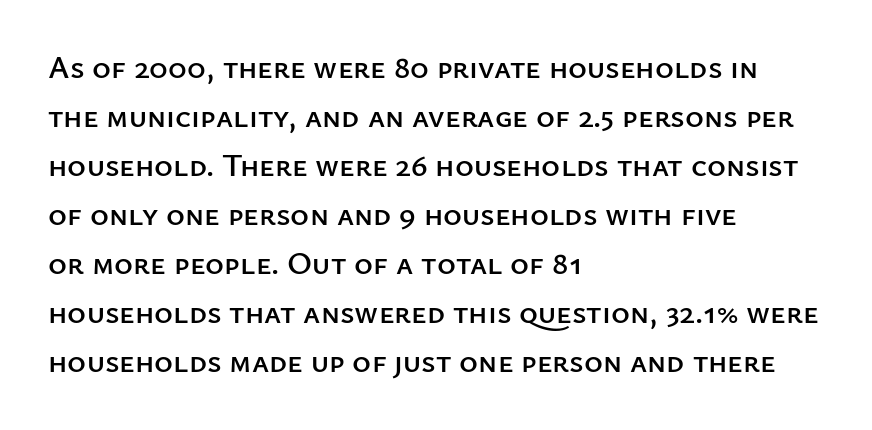
Q: Is the text italic (slanted)? A: No, it is upright.
Q: Is the typeface a serif or a sans-serif typeface? A: Sans-serif.
Q: Is the text underlined? A: No.
Q: How is the paragraph aligned? A: Left-aligned.
Q: Is the spacing between letters normal or unusually wide? A: Normal.
Q: Is the spacing between lines tight, normal or loose? A: Normal.
Q: Width (condensed, normal, or wide)? A: Normal.
Q: Stroke contrast? A: Low.
Q: x-height? A: Medium.
Q: Monospaced? A: No.
